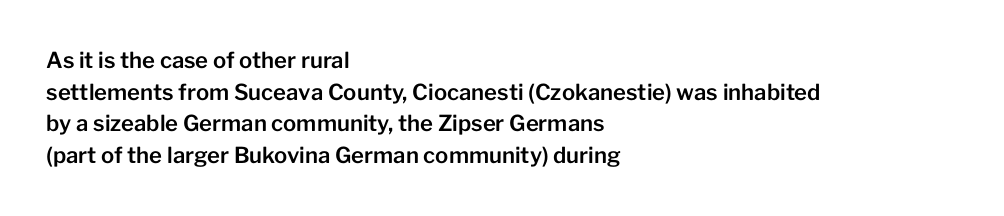
The image shows 22 px text type, upright; set left-aligned, normal line spacing (1.44x), normal letter spacing, not underlined.
